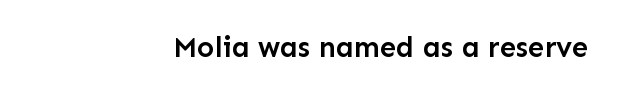
Beneath every word, the page is bare. This sample has the flowing, uneven cadence of proportional lettering. The typesetter chose a ragged-left arrangement here. Caption: semibold face, moderately heavy strokes.
